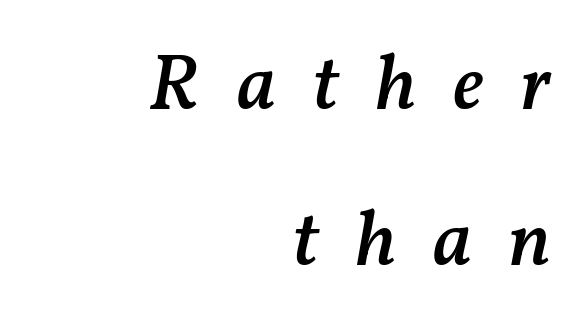
Q: Is the text bold? A: Semi-bold.
Q: Is the text italic (slanted)? A: Yes, it leans right by about 11 degrees.
Q: Is the text underlined? A: No.
Q: How is the paragraph aligned? A: Right-aligned.
Q: Is the spacing between letters normal or unusually wide? A: Unusually wide.
Q: Is the spacing between lines tight, normal or loose? A: Loose.
Q: Width (condensed, normal, or wide)? A: Normal.
Q: Stroke contrast? A: Medium.
Q: x-height? A: Medium.
Q: Monospaced? A: No.
